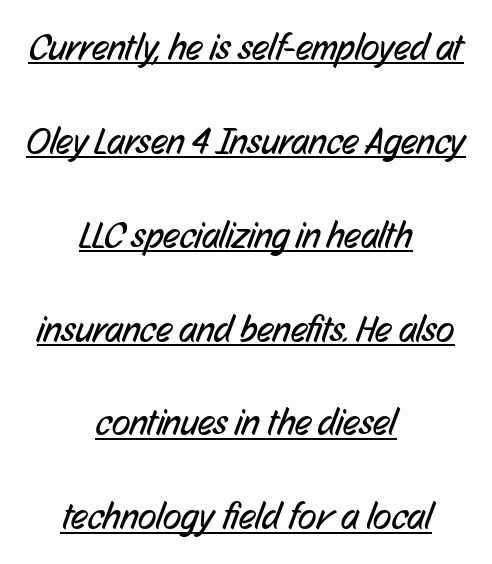
Horizontally, the lines are justified to the midpoint only. Underline: present. The tracking reads as untouched default to a designer's eye. The block of text is sparse from top to bottom, with ample space between rows. A sans-serif font was chosen for this passage. The strokes are not fattened; the text isn't bold.
